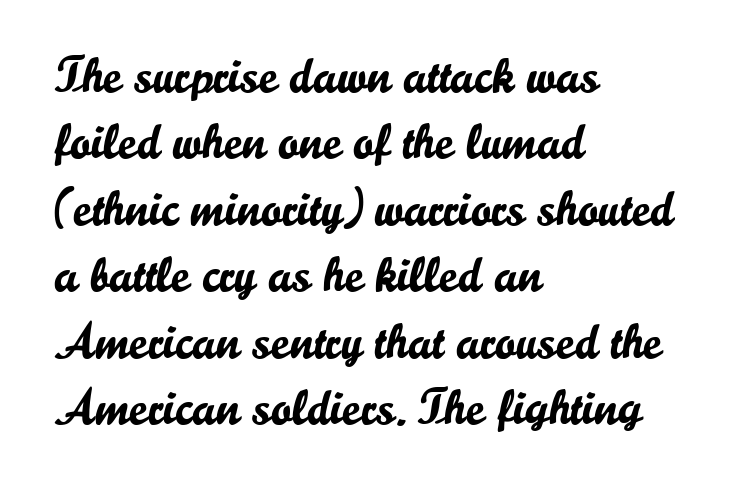
Observe the ordinary spacing: letters are neighbours, not strangers. Check where the strokes stop: nothing finishes them off — pure sans. You could not count columns in this text — the font is proportionally spaced. Notice how the passage keeps a crisp vertical edge on the left only. Does the leading feel generous? No, just average.
